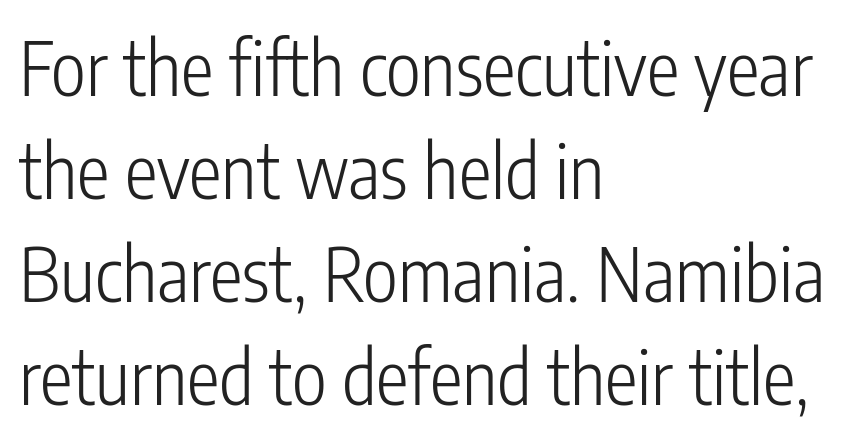
Casual observation: everything's shoved over to the left. The foot of each line stays bare and open. The passage shown stacks its lines at a standard gap. Examine the stroke ends and you'll find no serifs. Letters have the restrained weight of plain body copy at most. The horizontal fit of the characters is conventional and even.
